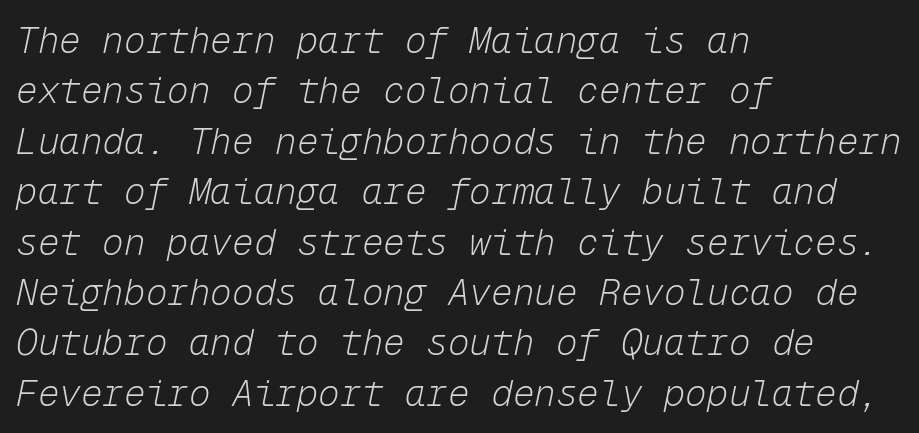
A light-to-regular cut is what we see here. Baseline-to-baseline distance is the conventional proportion of letter height. Tall strokes in this sample are angled rather than plumb. Spacing verdict: monospaced, one width for all characters. Descenders hang freely into open space. The ragged edge is on the right, which tells us the setting is flush left.
